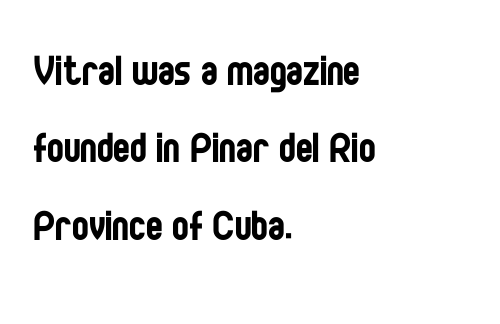
The image shows 50 px regular-weight, condensed sans-serif type, upright; set left-aligned, normal line spacing (1.55x), normal letter spacing, not underlined; low stroke contrast and a large x-height.
